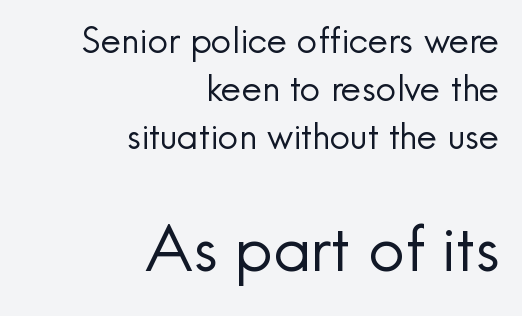
Varying glyph widths throughout — classic text-font behaviour. Is the stroke heavy? The answer is a plain regular-or-lighter. The setting favours the right margin, as signatures and pull-quotes sometimes do. The leading is moderate, giving the passage an even texture.
